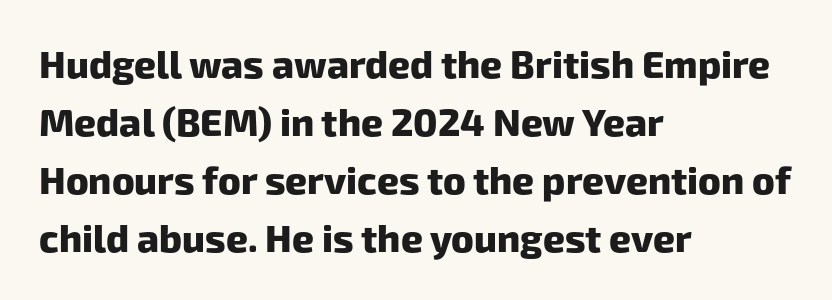
Q: Is the text bold? A: Yes.
Q: Is the typeface a serif or a sans-serif typeface? A: Sans-serif.
Q: Is the text underlined? A: No.
Q: How is the paragraph aligned? A: Left-aligned.
Q: Is the spacing between letters normal or unusually wide? A: Normal.
Q: Is the spacing between lines tight, normal or loose? A: Normal.
Q: Width (condensed, normal, or wide)? A: Normal.
Q: Stroke contrast? A: Low.
Q: x-height? A: Medium.
Q: Monospaced? A: No.
